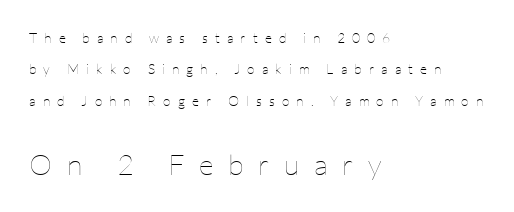
Q: Is the text bold? A: No.
Q: Is the text italic (slanted)? A: No, it is upright.
Q: Is the text underlined? A: No.
Q: How is the paragraph aligned? A: Left-aligned.
Q: Is the spacing between letters normal or unusually wide? A: Unusually wide.
Q: Is the spacing between lines tight, normal or loose? A: Loose.
Q: Which block of text is set in a larger size, the first (top) or the second (bottom)? A: The second (bottom) one.
Q: Width (condensed, normal, or wide)? A: Normal.
Q: Stroke contrast? A: Low.
Q: x-height? A: Medium.
Q: Monospaced? A: No.
